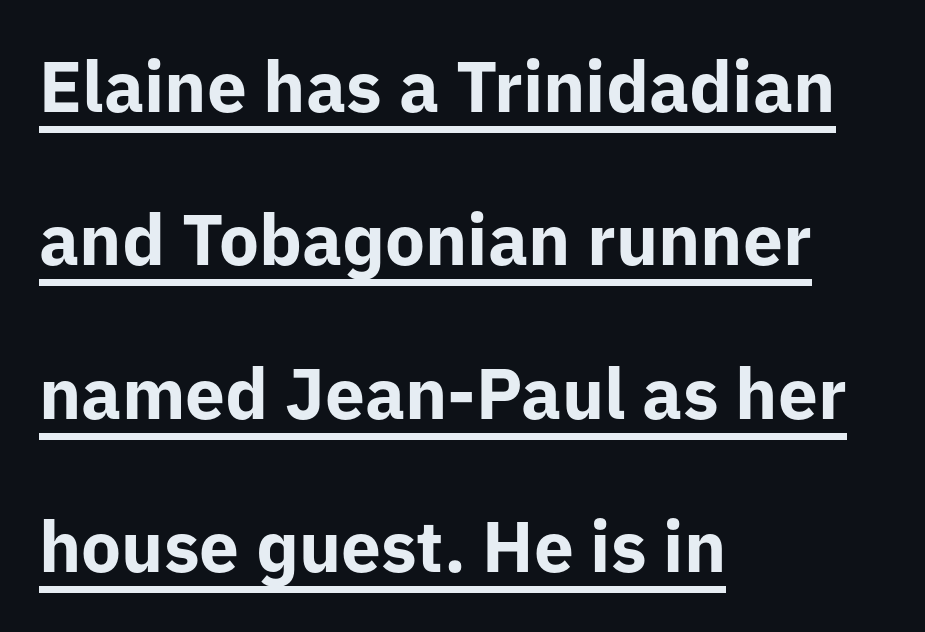
The image shows 71 px bold sans-serif type, upright; set left-aligned, loose line spacing (2.16x), normal letter spacing, underlined; low stroke contrast and a medium x-height.
